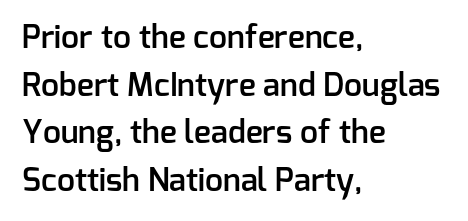
The foot of each line stays bare and open. Look at the tracking — it's just the regular setting, nothing added. A typesetter would mark this as roman, not italic. Every letter is mildly thick-stroked: semibold rather than bold.
